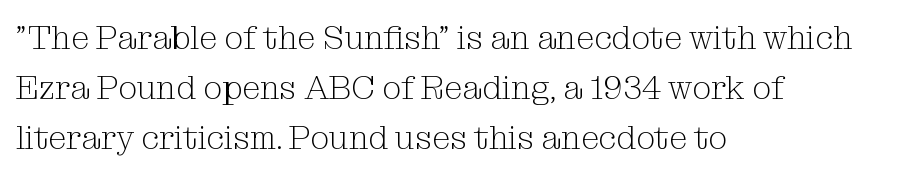
Is there any slant? The stems are plumb. Leading matches the norm, producing a regular column. Reading down the block, your eye returns to a fixed left position each line. Check where the strokes stop: tiny serifs finish them off. The rendering uses natural spacing where letterforms have individual widths. Just letters on the line, the space beneath them empty.
